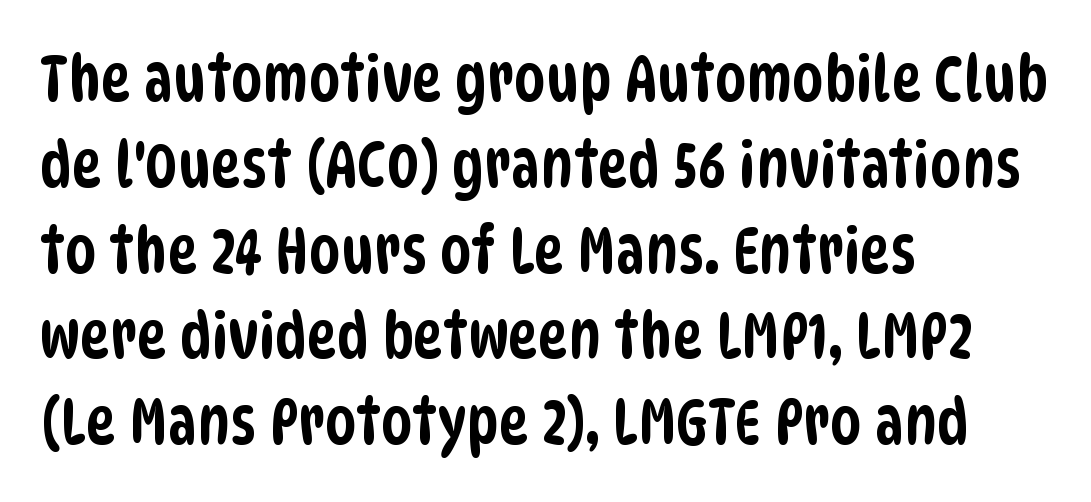
The image shows 64 px condensed sans-serif type; set left-aligned, normal line spacing (1.34x), normal letter spacing, not underlined; low stroke contrast and a large x-height.
